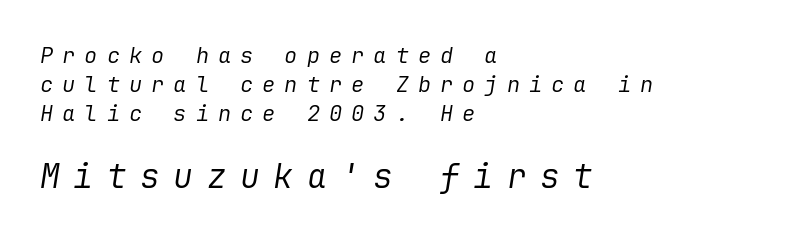
Q: Is the text bold? A: No.
Q: Is the text italic (slanted)? A: Yes, it leans right by about 9 degrees.
Q: Is the text underlined? A: No.
Q: How is the paragraph aligned? A: Left-aligned.
Q: Is the spacing between letters normal or unusually wide? A: Unusually wide.
Q: Is the spacing between lines tight, normal or loose? A: Normal.
Q: Which block of text is set in a larger size, the first (top) or the second (bottom)? A: The second (bottom) one.
Q: Width (condensed, normal, or wide)? A: Normal.
Q: Stroke contrast? A: Low.
Q: x-height? A: Medium.
